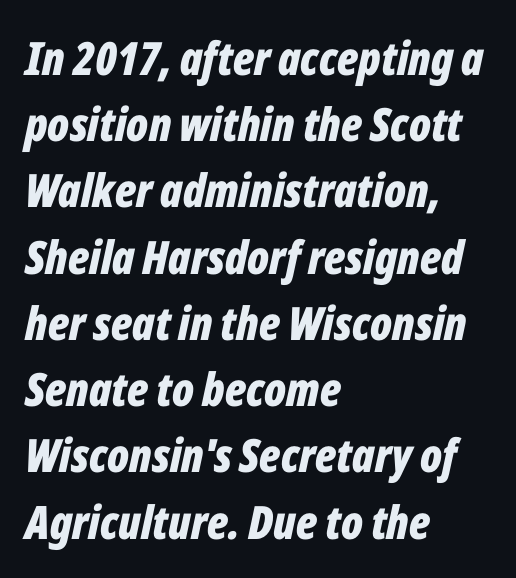
Q: Is the text bold? A: Yes.
Q: Is the text italic (slanted)? A: Yes, it leans right by about 12 degrees.
Q: Is the text underlined? A: No.
Q: How is the paragraph aligned? A: Left-aligned.
Q: Is the spacing between letters normal or unusually wide? A: Normal.
Q: Is the spacing between lines tight, normal or loose? A: Normal.
Q: Width (condensed, normal, or wide)? A: Condensed.
Q: Stroke contrast? A: Low.
Q: x-height? A: Medium.
Q: Monospaced? A: No.
